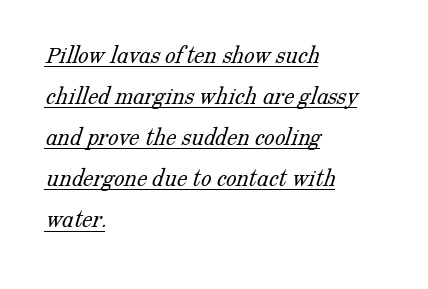
A student would call this left alignment; a typographer would say flush left, rag right. Every word sits above its own underline. Interline gaps are of average width in this sample. Caption: standard tracking, unaltered. Weight: in the light-to-regular range.
